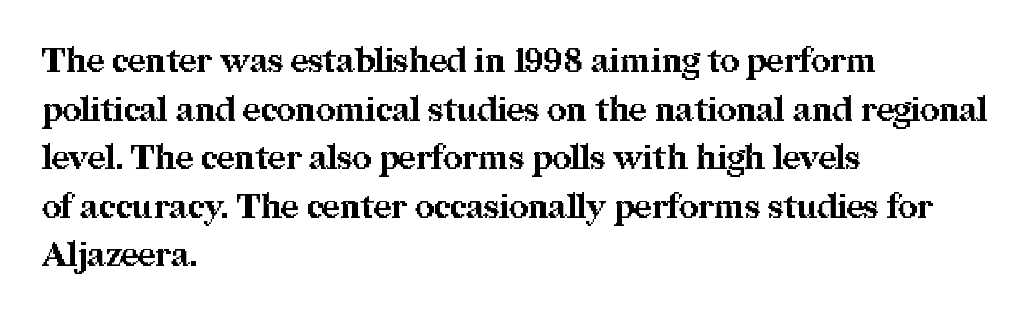
{"serif": "yes", "italic": "no", "bold": "yes", "weight": "bold", "width": "normal", "stroke_contrast": "medium", "x_height": "medium", "monospaced": "no", "underline": "no", "align": "left", "line_spacing": "normal", "line_spacing_ratio": 1.47, "letter_spacing": "normal", "letter_spacing_em": 0.0, "glyph_px": 33}
